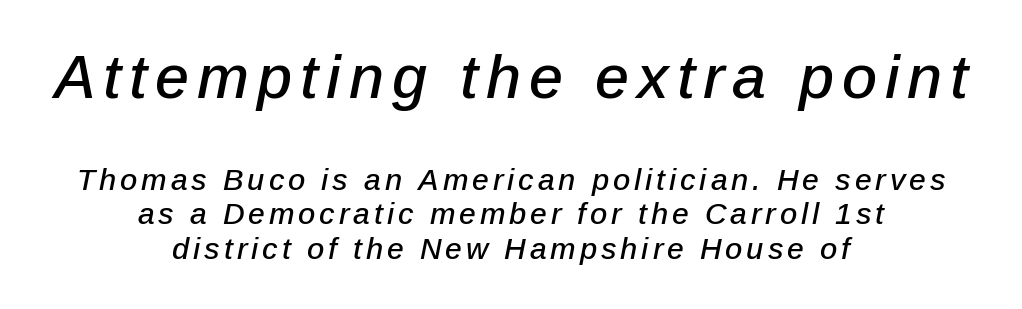
The image shows 61 px text type, italic (leaning right); set centered, line spacing 1.16x, not underlined; the first (top) block is 2.03x larger; low stroke contrast and a medium x-height.
